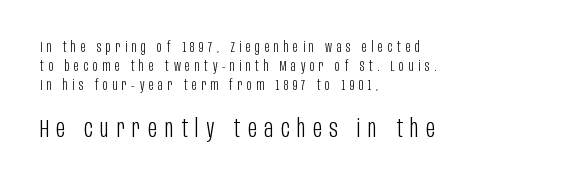
The image shows 24 px text type, upright; set left-aligned, normal line spacing (1.37x), unusually wide letter spacing (+0.32 em), not underlined; the second (bottom) block is 1.71x larger.
